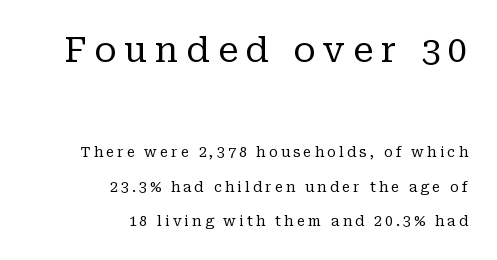
Q: Is the text bold? A: No.
Q: Is the text italic (slanted)? A: No, it is upright.
Q: Is the typeface a serif or a sans-serif typeface? A: Serif.
Q: Is the text underlined? A: No.
Q: How is the paragraph aligned? A: Right-aligned.
Q: Is the spacing between letters normal or unusually wide? A: Unusually wide.
Q: Is the spacing between lines tight, normal or loose? A: Loose.
Q: Which block of text is set in a larger size, the first (top) or the second (bottom)? A: The first (top) one.
Q: Width (condensed, normal, or wide)? A: Normal.
Q: Stroke contrast? A: Low.
Q: x-height? A: Medium.
Q: Monospaced? A: No.
